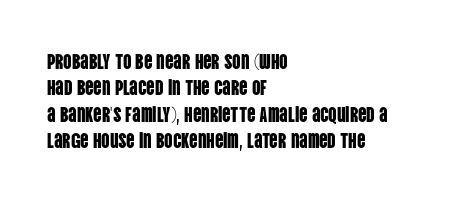
{"italic": "no", "underline": "no", "align": "left", "line_spacing": "normal", "line_spacing_ratio": 1.26, "letter_spacing": "normal", "letter_spacing_em": 0.0, "glyph_px": 21}
